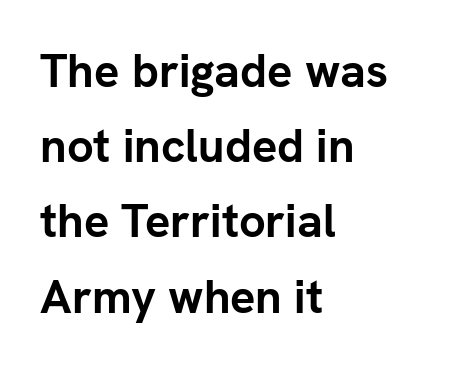
The image shows 47 px semibold sans-serif type, upright; set left-aligned, normal line spacing (1.6x), normal letter spacing, not underlined; low stroke contrast and a medium x-height.
